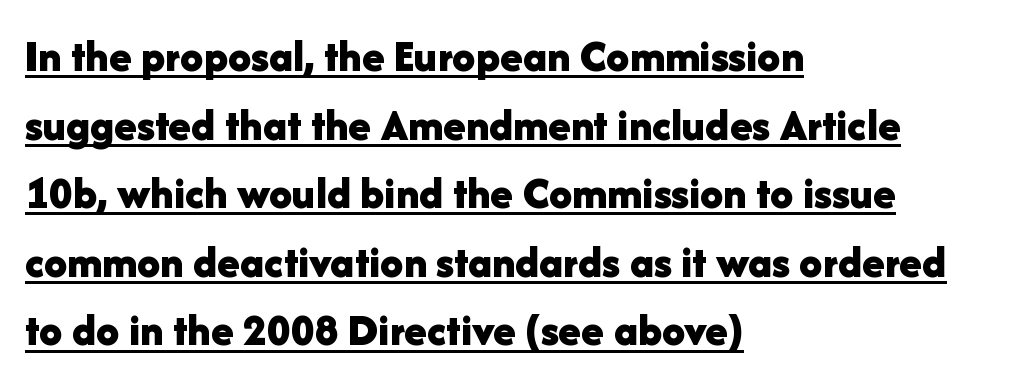
A student would call this left alignment; a typographer would say flush left, rag right. The horizontal fit of the characters is conventional and even. The rendering uses natural spacing where letterforms have individual widths. The glyphs in this specimen are sans serif. Regarding leading, the lines here are spaced in the standard way.
